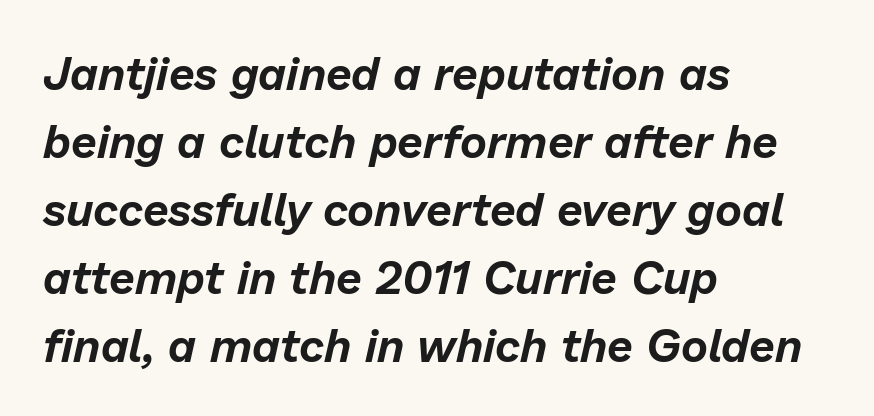
Glyph-to-glyph distance matches everyday printed text. Varying glyph widths throughout — classic text-font behaviour. Teacher's note: observe the even left margin — that is flush-left alignment. Evenly set lines give the paragraph a standard silhouette. The words here are not underlined.
